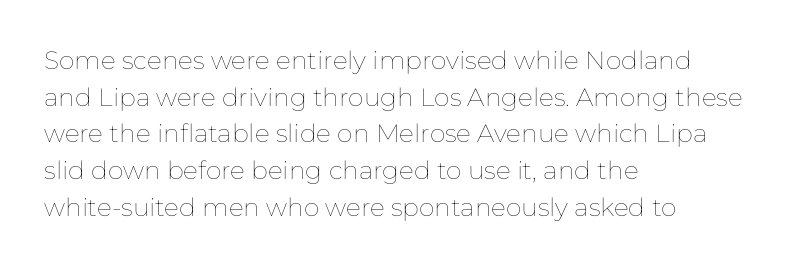
{"italic": "no", "bold": "no", "underline": "no", "align": "left", "line_spacing": "normal", "line_spacing_ratio": 1.47, "letter_spacing": "normal", "letter_spacing_em": 0.0, "glyph_px": 25}
